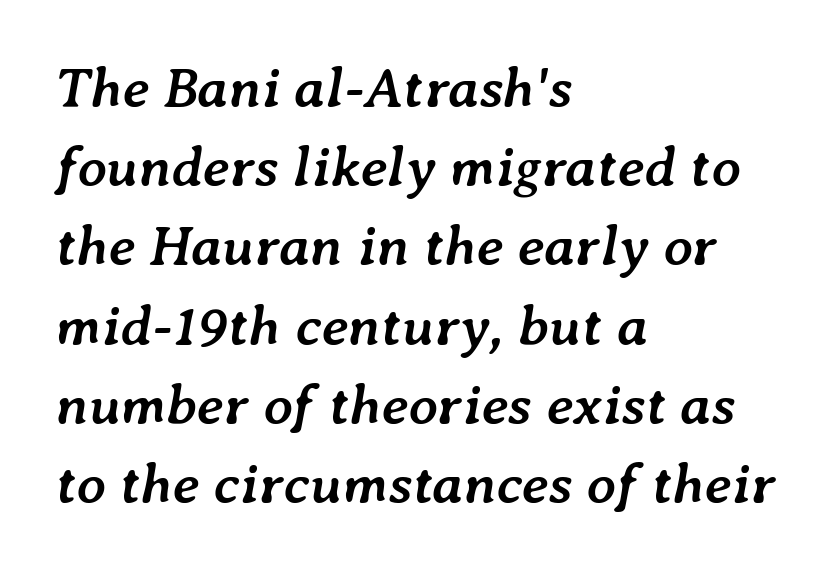
The image shows 57 px semibold type, italic (leaning right); set left-aligned, normal line spacing (1.39x), normal letter spacing, not underlined; low stroke contrast and a medium x-height.
